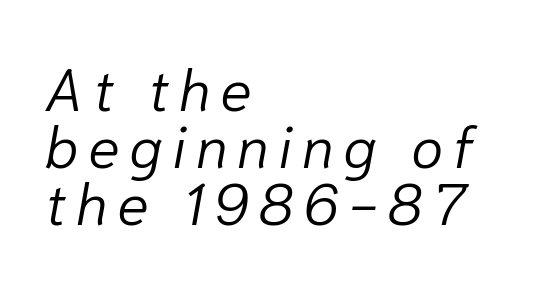
{"italic": "yes", "lean": "right", "slant_degrees": 10, "bold": "no", "weight": "light", "width": "normal", "stroke_contrast": "low", "x_height": "medium", "monospaced": "no", "underline": "no", "align": "left", "line_spacing": "tight", "line_spacing_ratio": 0.97, "glyph_px": 59}
